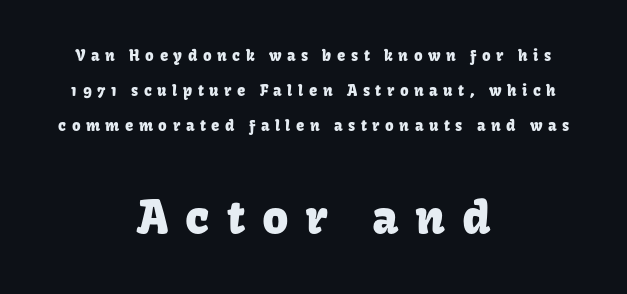
The letters advance in unequal steps, a hallmark of proportional type. Alignment: centered. This sample uses a sans-serif face. If you drew a line through each stem, it would be perfectly vertical. Block two is the big one; block one sits smaller above it.
